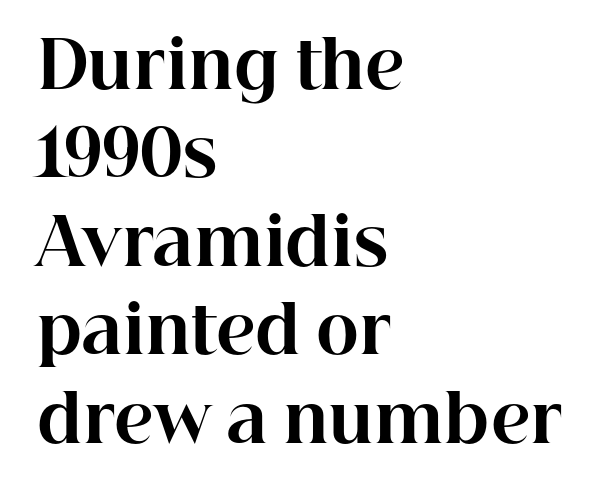
The type sits square on the baseline with zero lean. Check under the words: just untouched page. Left-aligned paragraph, ragged on the right. Here the designer chose a conventional face with non-uniform glyph widths. The rendering uses a bold face; every stroke is thick and dark. Evenly set lines give the paragraph a standard silhouette.
